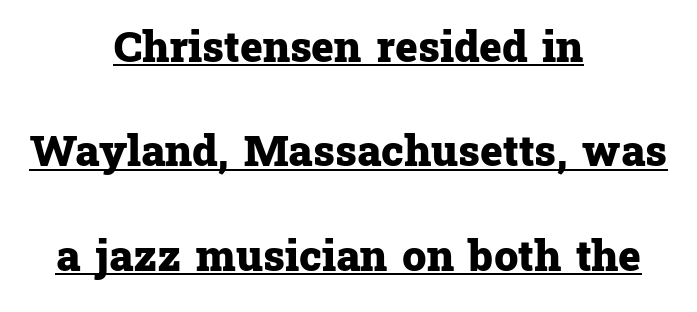
Check where the strokes stop: tiny serifs finish them off. Is this a fixed-width face? No — the glyphs have proportional, varying widths. Successive baselines arrive slowly, with a big drop between each. The letters sit at their default tracking, neither squeezed nor spread. Designer's note — italics off, roman on.
